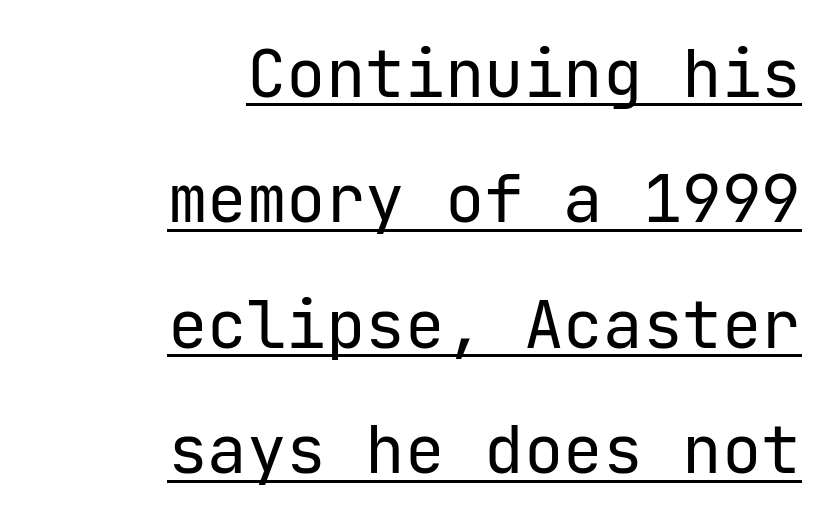
{"serif": "no", "italic": "no", "bold": "no", "weight": "regular", "width": "normal", "stroke_contrast": "low", "x_height": "medium", "underline": "yes", "align": "right", "line_spacing": "loose", "line_spacing_ratio": 1.9, "letter_spacing": "normal", "letter_spacing_em": 0.0, "glyph_px": 66}
